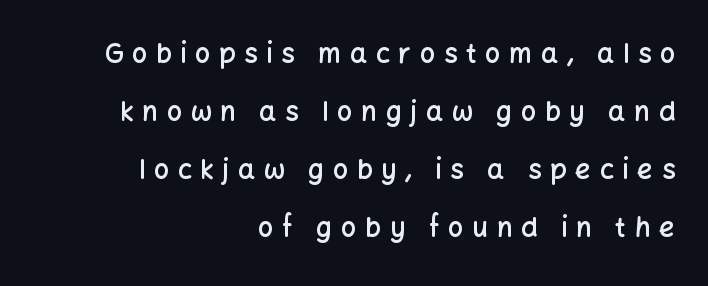
The image shows 27 px text type, upright; set right-aligned, loose line spacing (2.15x), unusually wide letter spacing (+0.32 em), not underlined.
